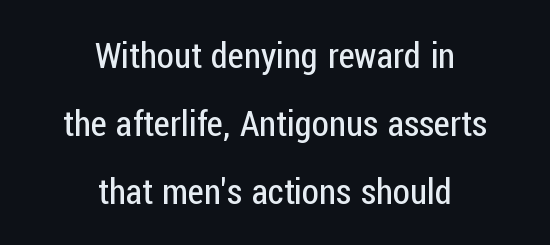
Q: Is the text bold? A: No.
Q: Is the text italic (slanted)? A: No, it is upright.
Q: Is the typeface a serif or a sans-serif typeface? A: Sans-serif.
Q: Is the text underlined? A: No.
Q: How is the paragraph aligned? A: Centered.
Q: Is the spacing between letters normal or unusually wide? A: Normal.
Q: Is the spacing between lines tight, normal or loose? A: Loose.
Q: Width (condensed, normal, or wide)? A: Condensed.
Q: Stroke contrast? A: Low.
Q: x-height? A: Medium.
Q: Monospaced? A: No.
